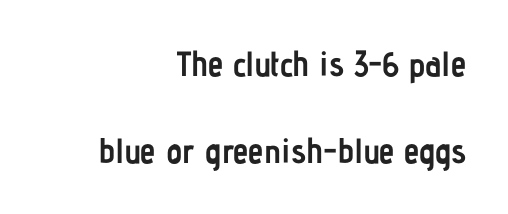
The image shows 35 px semibold, condensed sans-serif type, upright; set right-aligned, loose line spacing (2.48x), normal letter spacing, not underlined; low stroke contrast and a medium x-height.
